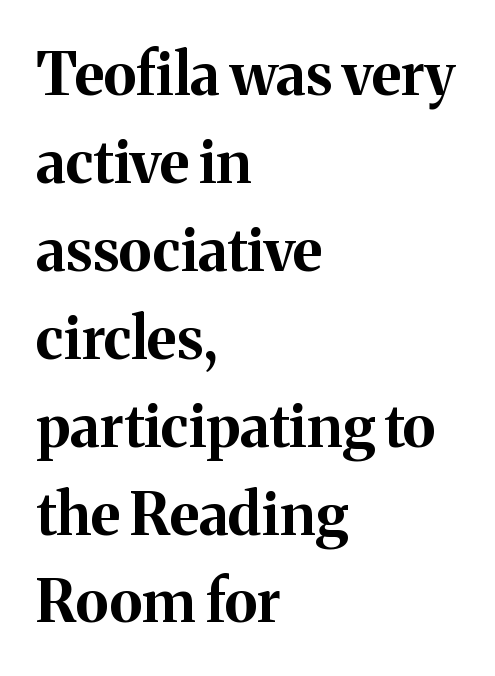
The rendering uses natural spacing where letterforms have individual widths. Normally led — the rows are evenly, conventionally spaced. Typeset ragged right — the left edge is the straight one. The letters sit at their default tracking, neither squeezed nor spread.
